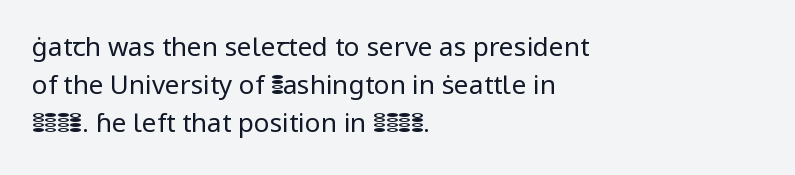
Visually the block forms a straight wall on the left and a jagged coastline on the right. Caption: standard tracking, unaltered. The type sits square on the baseline with zero lean. Weight: not bold — regular or lighter.
